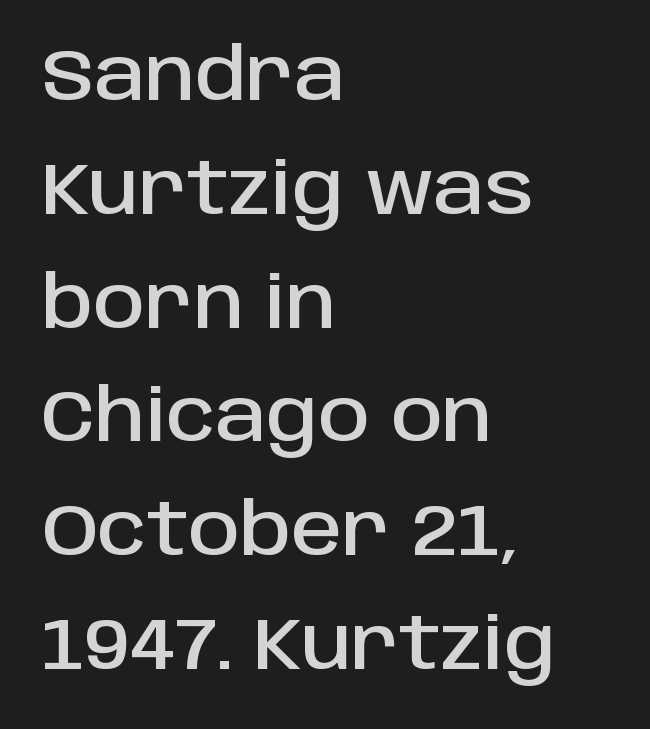
{"serif": "no", "italic": "no", "width": "normal", "stroke_contrast": "low", "x_height": "large", "monospaced": "no", "underline": "no", "align": "left", "line_spacing": "normal", "line_spacing_ratio": 1.58, "letter_spacing": "normal", "letter_spacing_em": 0.0, "glyph_px": 72}
